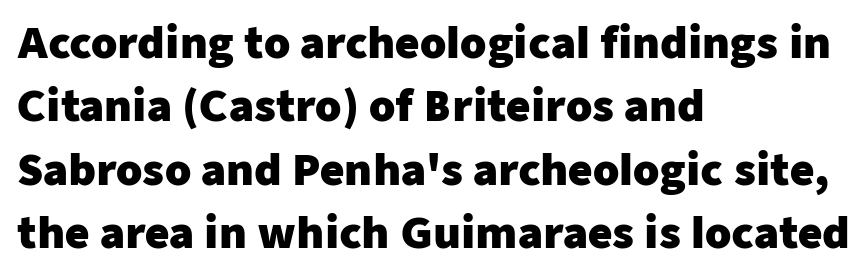
{"serif": "no", "italic": "no", "bold": "yes", "weight": "heavy", "width": "normal", "stroke_contrast": "low", "x_height": "medium", "monospaced": "no", "underline": "no", "align": "left", "line_spacing": "normal", "line_spacing_ratio": 1.51, "letter_spacing": "normal", "letter_spacing_em": 0.0, "glyph_px": 42}
